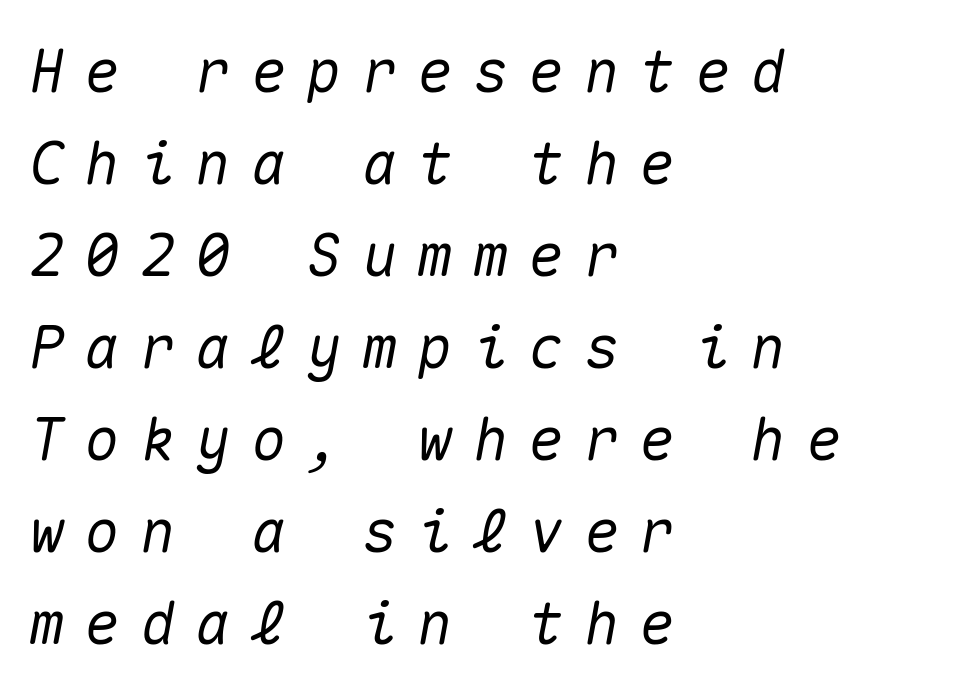
In terms of letterspacing, this is a distinctly airy, spread setting. It's the slanting kind of type. Is this a fixed-width face? Yes — each glyph sits in an identical cell. The string is rendered with underlining switched off. The ragged edge is on the right, which tells us the setting is flush left.
